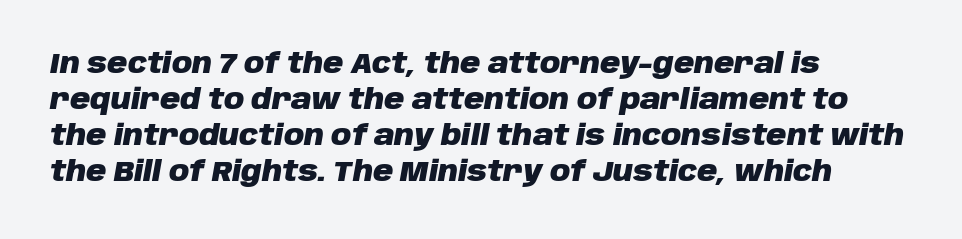
{"italic": "yes", "lean": "right", "slant_degrees": 10, "bold": "yes", "weight": "heavy", "width": "normal", "stroke_contrast": "low", "x_height": "large", "monospaced": "no", "underline": "no", "align": "left", "line_spacing": "normal", "line_spacing_ratio": 1.29, "letter_spacing": "normal", "letter_spacing_em": 0.0, "glyph_px": 28}
